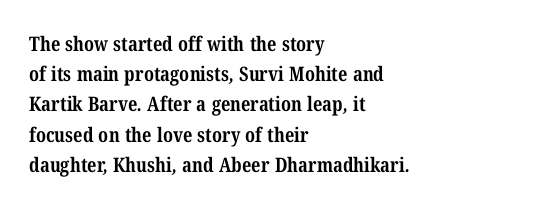
Q: Is the text bold? A: Yes.
Q: Is the text underlined? A: No.
Q: How is the paragraph aligned? A: Left-aligned.
Q: Is the spacing between letters normal or unusually wide? A: Normal.
Q: Is the spacing between lines tight, normal or loose? A: Normal.
